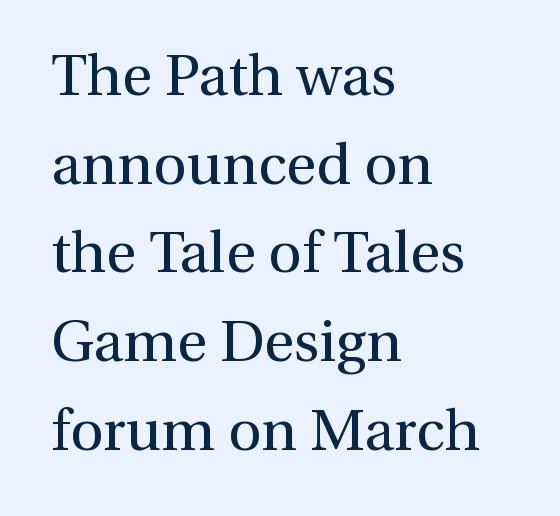
The image shows 58 px regular-weight serif type, upright; set left-aligned, normal line spacing (1.53x), normal letter spacing, not underlined; medium stroke contrast and a medium x-height.
